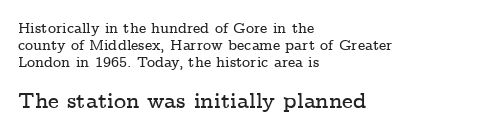
Q: Is the text italic (slanted)? A: No, it is upright.
Q: Is the text underlined? A: No.
Q: How is the paragraph aligned? A: Left-aligned.
Q: Is the spacing between letters normal or unusually wide? A: Normal.
Q: Which block of text is set in a larger size, the first (top) or the second (bottom)? A: The second (bottom) one.
